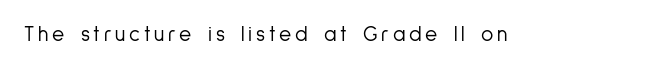
The image shows 21 px text type, upright; set not underlined.
